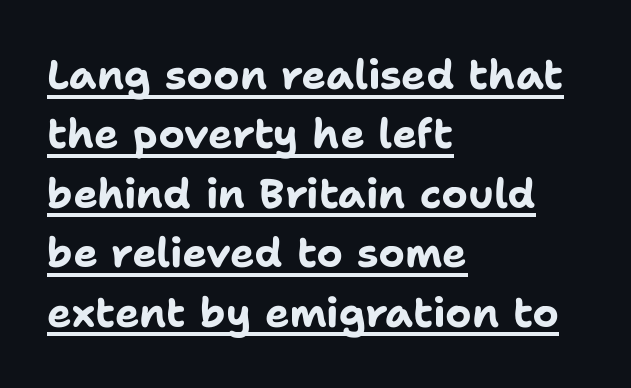
{"serif": "no", "italic": "no", "bold": "yes", "weight": "bold", "width": "normal", "stroke_contrast": "low", "x_height": "medium", "monospaced": "no", "underline": "yes", "align": "left", "line_spacing": "normal", "line_spacing_ratio": 1.45, "letter_spacing": "normal", "letter_spacing_em": 0.0, "glyph_px": 41}
